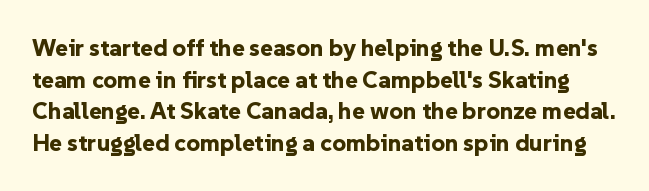
Q: Is the text bold? A: Yes.
Q: Is the text italic (slanted)? A: No, it is upright.
Q: Is the text underlined? A: No.
Q: Is the spacing between letters normal or unusually wide? A: Normal.
Q: Is the spacing between lines tight, normal or loose? A: Normal.
